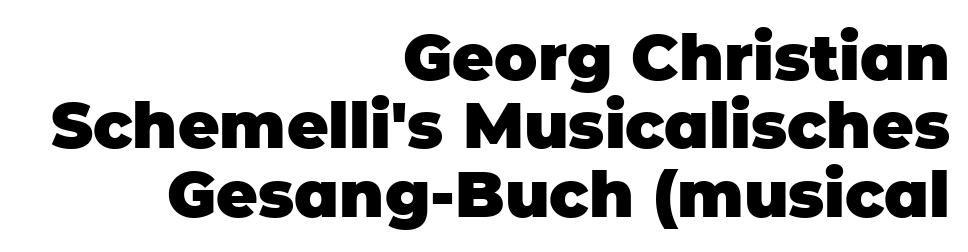
{"serif": "no", "italic": "no", "bold": "yes", "weight": "heavy", "width": "normal", "stroke_contrast": "low", "x_height": "large", "monospaced": "no", "underline": "no", "align": "right", "line_spacing": "tight", "line_spacing_ratio": 1.07, "letter_spacing": "normal", "letter_spacing_em": 0.0, "glyph_px": 64}
